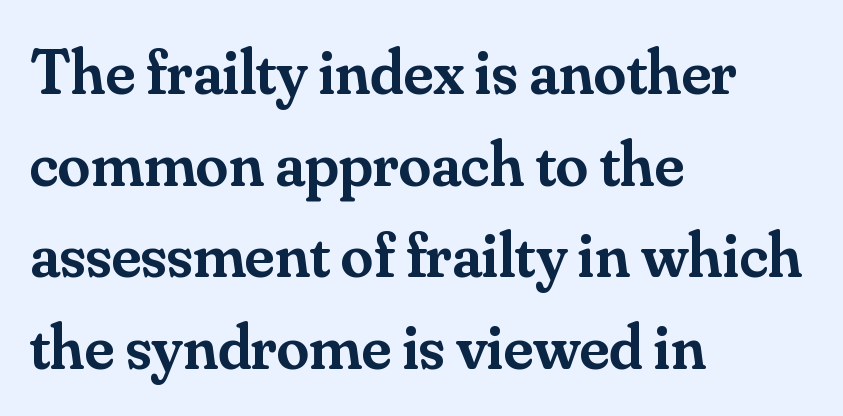
The image shows 65 px semibold serif type, upright; set left-aligned, normal line spacing (1.41x), normal letter spacing, not underlined; medium stroke contrast and a small x-height.
